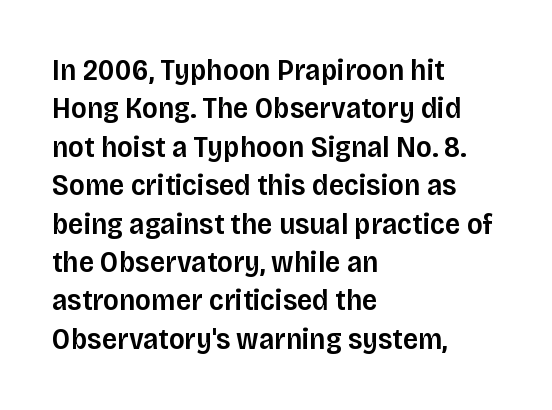
Q: Is the text bold? A: Semi-bold.
Q: Is the text italic (slanted)? A: No, it is upright.
Q: Is the typeface a serif or a sans-serif typeface? A: Sans-serif.
Q: Is the text underlined? A: No.
Q: How is the paragraph aligned? A: Left-aligned.
Q: Is the spacing between letters normal or unusually wide? A: Normal.
Q: Is the spacing between lines tight, normal or loose? A: Normal.
Q: Width (condensed, normal, or wide)? A: Normal.
Q: Stroke contrast? A: Low.
Q: x-height? A: Large.
Q: Monospaced? A: No.
